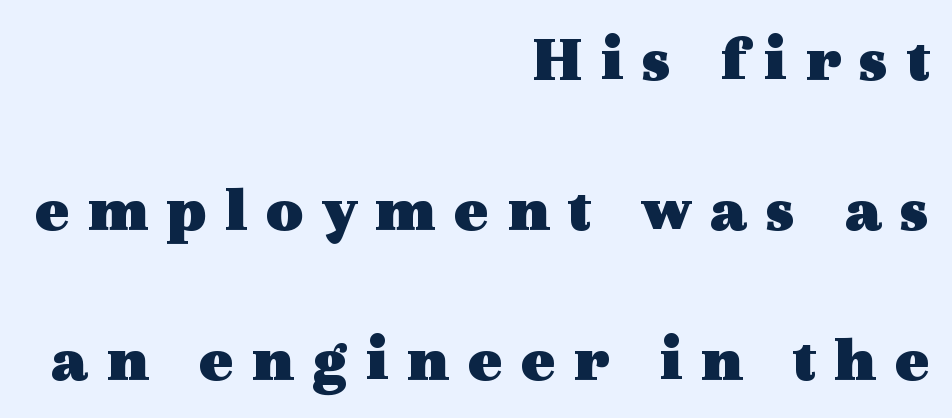
Q: Is the text bold? A: Yes.
Q: Is the text italic (slanted)? A: No, it is upright.
Q: Is the typeface a serif or a sans-serif typeface? A: Serif.
Q: Is the text underlined? A: No.
Q: How is the paragraph aligned? A: Right-aligned.
Q: Is the spacing between letters normal or unusually wide? A: Unusually wide.
Q: Is the spacing between lines tight, normal or loose? A: Loose.
Q: Width (condensed, normal, or wide)? A: Wide.
Q: x-height? A: Medium.
Q: Monospaced? A: No.
